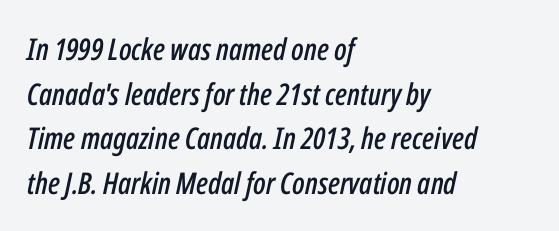
These lines are rendered in a variable-pitch font. This is oblique type, the kind used for emphasis or titles. The tracking reads as untouched default to a designer's eye. This sample is left-justified, so line endings fall wherever the words run out.
